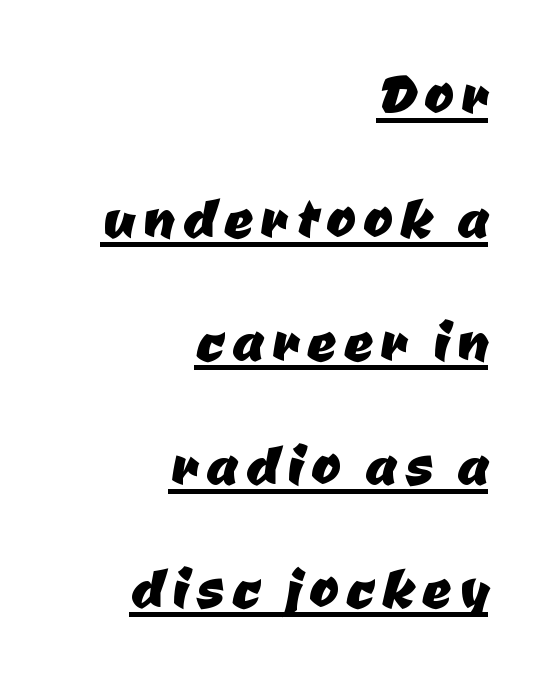
{"serif": "no", "width": "normal", "stroke_contrast": "low", "x_height": "medium", "monospaced": "no", "underline": "yes", "align": "right", "line_spacing_ratio": 1.74, "glyph_px": 71}
